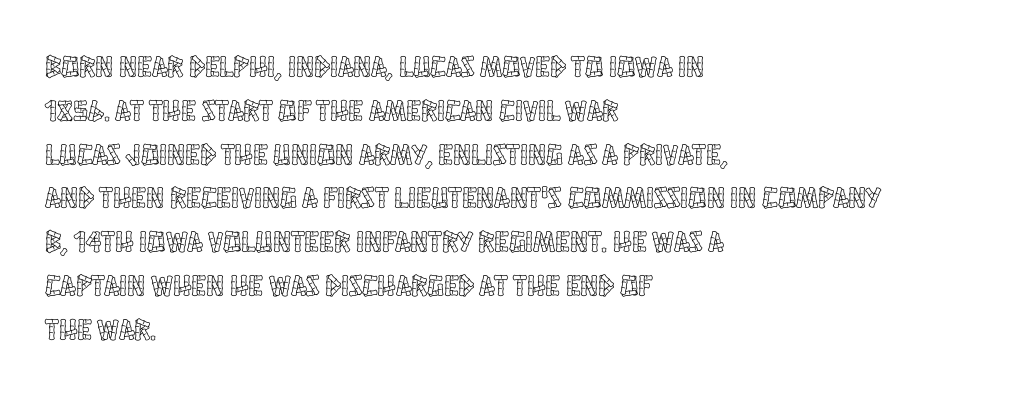
{"italic": "no", "width": "condensed", "x_height": "large", "monospaced": "no", "underline": "no", "align": "left", "line_spacing": "normal", "line_spacing_ratio": 1.46, "letter_spacing": "normal", "letter_spacing_em": 0.0, "glyph_px": 30}
